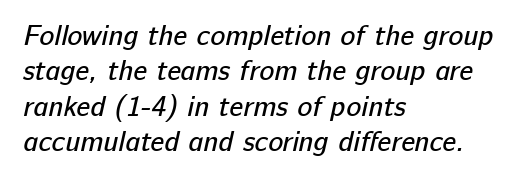
No extra tracking has been applied to these lines. Think of a printed novel: that variable character pitch is what you see here. Are there feet on the stems? There aren't — it's a sans. Leading: standard.
